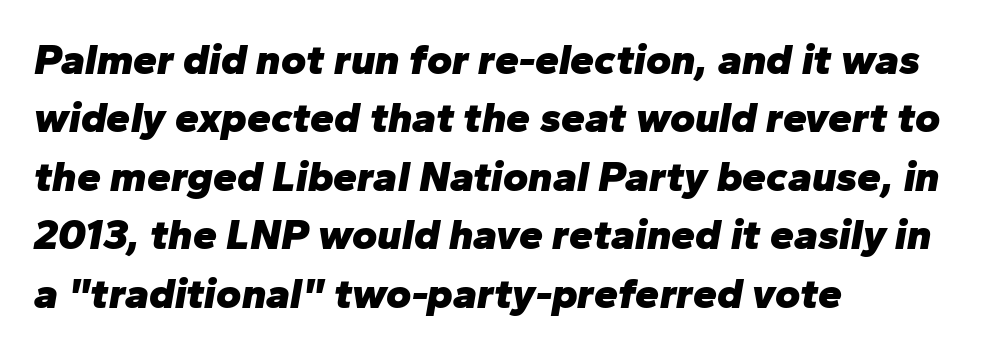
Here the designer chose a conventional face with non-uniform glyph widths. Each line starts at the same left margin while the right side varies. Descender tails drop into unmarked territory. Caption: standard tracking, unaltered. The vertical gap from one line to the next is medium.
